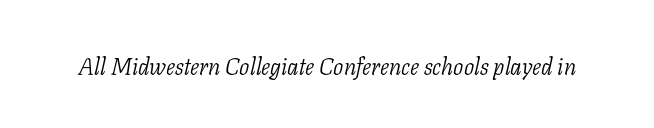
The image shows 23 px text type, italic (leaning right); set normal letter spacing, not underlined.
